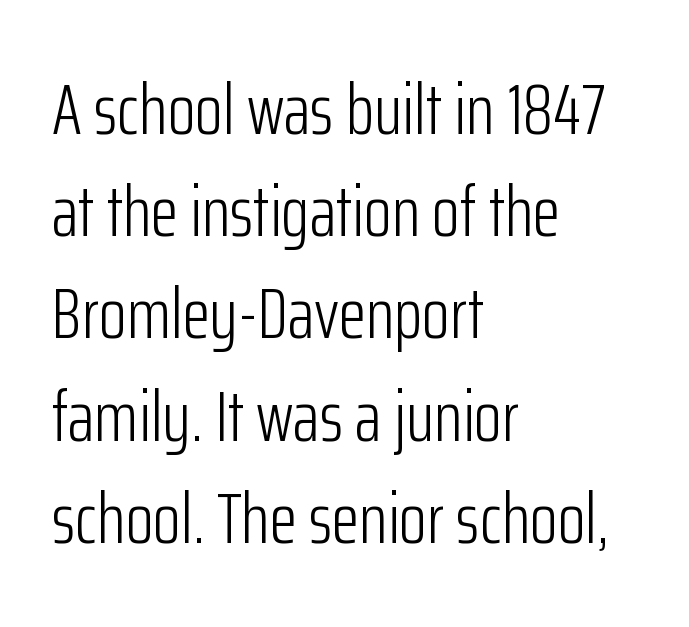
Q: Is the text bold? A: No.
Q: Is the text italic (slanted)? A: No, it is upright.
Q: Is the typeface a serif or a sans-serif typeface? A: Sans-serif.
Q: Is the text underlined? A: No.
Q: How is the paragraph aligned? A: Left-aligned.
Q: Is the spacing between letters normal or unusually wide? A: Normal.
Q: Is the spacing between lines tight, normal or loose? A: Normal.
Q: Width (condensed, normal, or wide)? A: Condensed.
Q: Stroke contrast? A: Low.
Q: x-height? A: Medium.
Q: Monospaced? A: No.
